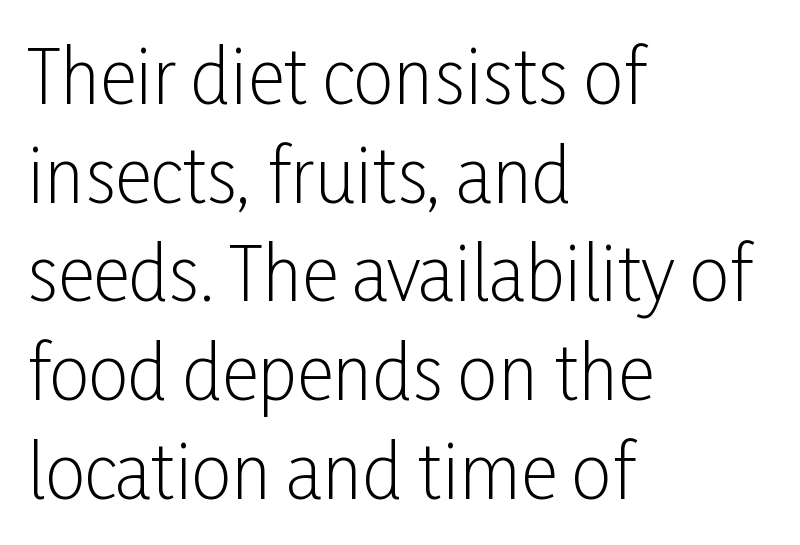
Q: Is the text bold? A: No.
Q: Is the text italic (slanted)? A: No, it is upright.
Q: Is the typeface a serif or a sans-serif typeface? A: Sans-serif.
Q: Is the text underlined? A: No.
Q: How is the paragraph aligned? A: Left-aligned.
Q: Is the spacing between letters normal or unusually wide? A: Normal.
Q: Is the spacing between lines tight, normal or loose? A: Normal.
Q: Width (condensed, normal, or wide)? A: Condensed.
Q: Stroke contrast? A: Low.
Q: x-height? A: Medium.
Q: Monospaced? A: No.
